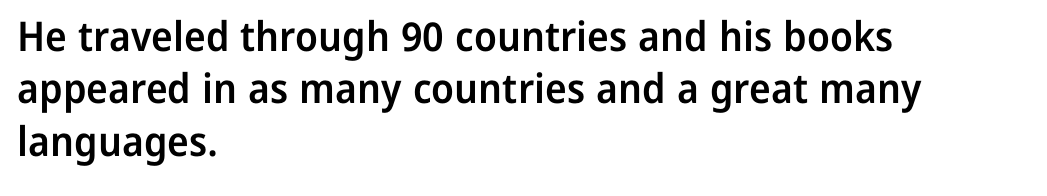
The image shows 41 px semibold sans-serif type, upright; set left-aligned, normal line spacing (1.28x), normal letter spacing, not underlined; low stroke contrast and a medium x-height.
